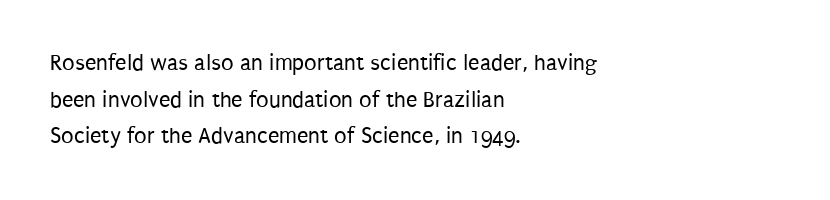
The image shows 23 px text type, upright; set left-aligned, normal line spacing (1.59x), normal letter spacing, not underlined.
